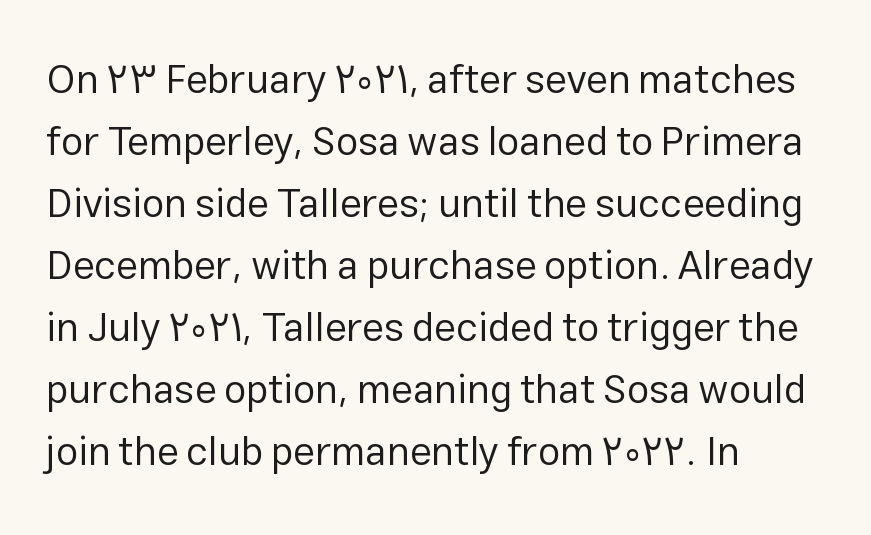
Q: Is the text bold? A: No.
Q: Is the text italic (slanted)? A: No, it is upright.
Q: Is the typeface a serif or a sans-serif typeface? A: Sans-serif.
Q: Is the text underlined? A: No.
Q: How is the paragraph aligned? A: Left-aligned.
Q: Is the spacing between letters normal or unusually wide? A: Normal.
Q: Is the spacing between lines tight, normal or loose? A: Normal.
Q: Width (condensed, normal, or wide)? A: Normal.
Q: Stroke contrast? A: Low.
Q: x-height? A: Medium.
Q: Monospaced? A: No.
